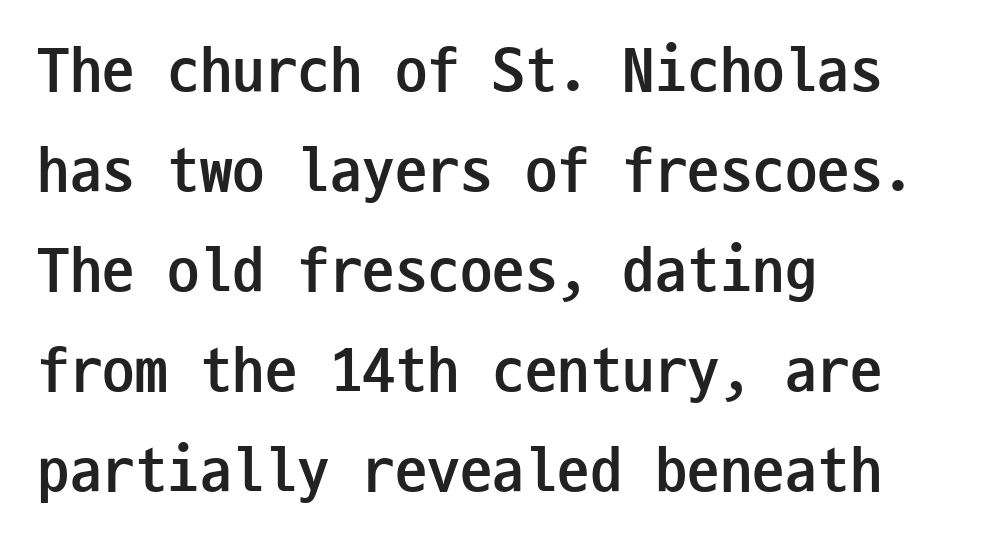
Each letter, wide or thin by design, is forced into the same width here. Posture: vertical. Thick stems and heavy bowls — unmistakably bold. Does extra space separate the letters? No, they use regular spacing. A clean baseline with only descenders dipping below it. This rendering uses left alignment, leaving the right contour irregular.
